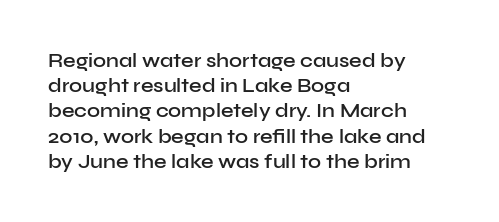
Caption: multi-line text, flush left, ragged right. Is the type bold? Partly — it's a semibold, heavier than regular but not fully bold. The rendering keeps characters at their native spacing. Is there any slant? The stems are plumb. Compared with typical paragraphs, the rows here are spaced about the same.
